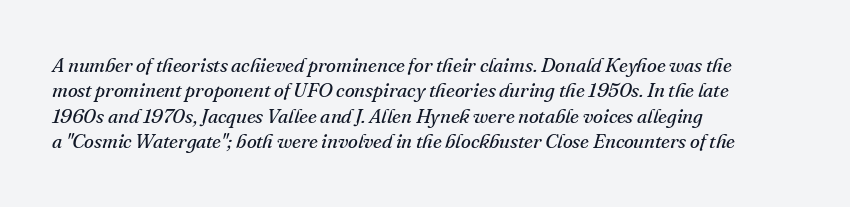
Designer's note — italics engaged. Look at the tracking — it's just the regular setting, nothing added. Short and long lines alike share a common starting point at left. Has an underline been added? It has not. Interline gaps are of average width in this sample.
